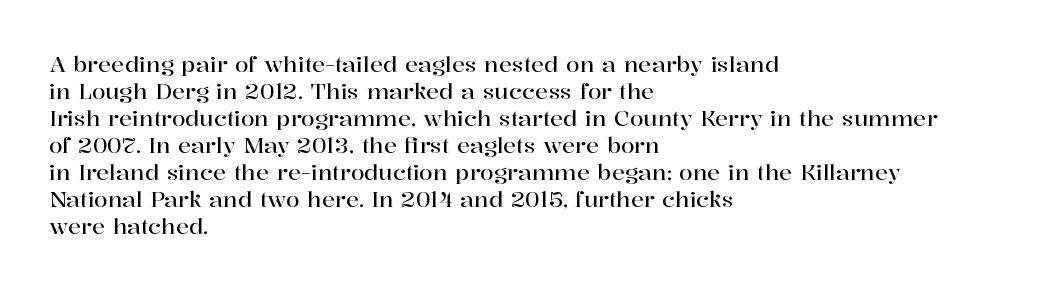
The horizontal fit of the characters is conventional and even. The typesetter chose a ragged-right arrangement here. Upright lettering throughout. The specimen omits any rule beneath the text block's lines.
